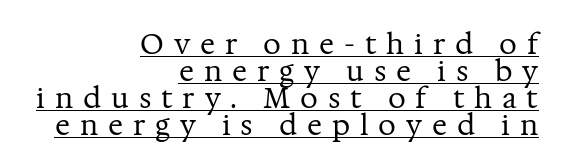
The image shows 28 px regular-weight serif type, upright; set right-aligned, tight line spacing (0.96x), unusually wide letter spacing (+0.35 em), underlined; medium stroke contrast and a medium x-height.
